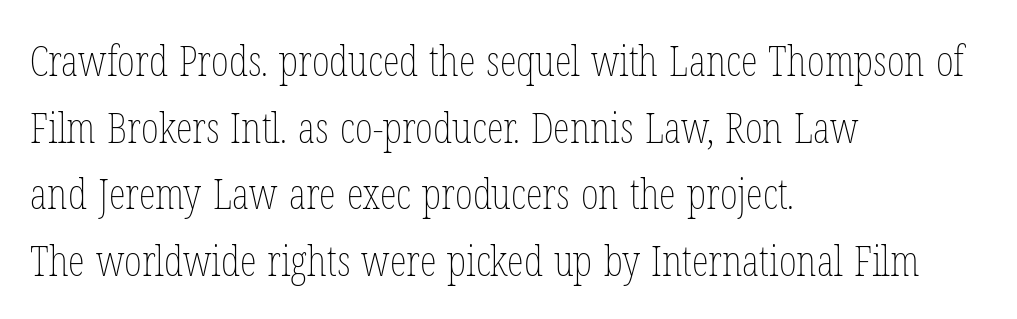
Q: Is the text bold? A: No.
Q: Is the text italic (slanted)? A: No, it is upright.
Q: Is the text underlined? A: No.
Q: How is the paragraph aligned? A: Left-aligned.
Q: Is the spacing between letters normal or unusually wide? A: Normal.
Q: Is the spacing between lines tight, normal or loose? A: Normal.
Q: Width (condensed, normal, or wide)? A: Condensed.
Q: Stroke contrast? A: Low.
Q: x-height? A: Medium.
Q: Monospaced? A: No.
